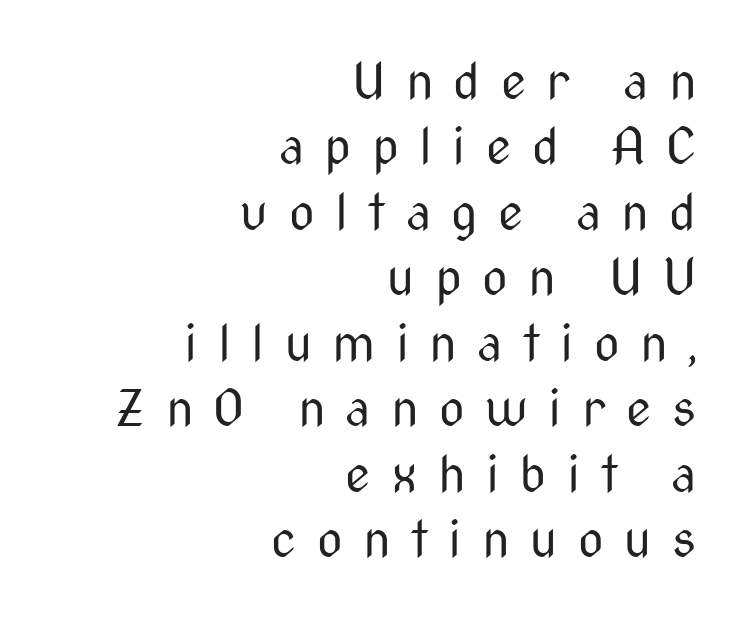
The image shows 50 px regular-weight, condensed sans-serif type, upright; set right-aligned, normal line spacing (1.31x), unusually wide letter spacing (+0.41 em), not underlined; medium stroke contrast and a medium x-height.
